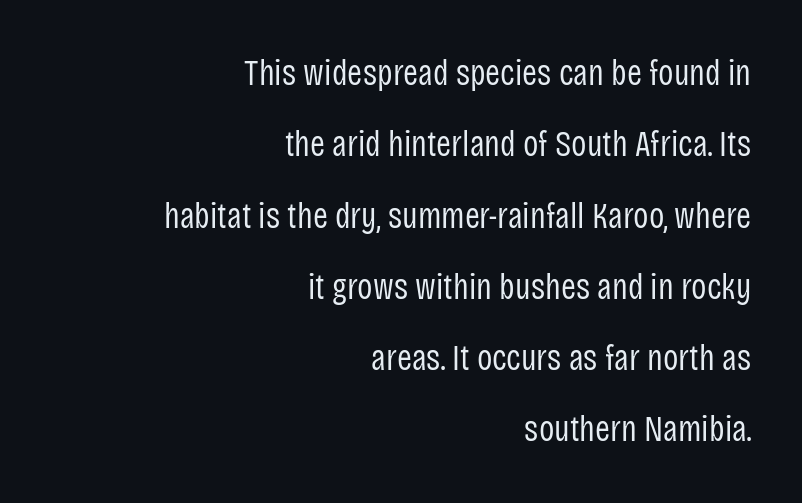
{"serif": "no", "italic": "no", "bold": "no", "weight": "regular", "width": "condensed", "stroke_contrast": "low", "x_height": "large", "monospaced": "no", "underline": "no", "align": "right", "line_spacing": "loose", "line_spacing_ratio": 1.98, "letter_spacing": "normal", "letter_spacing_em": 0.0, "glyph_px": 36}
